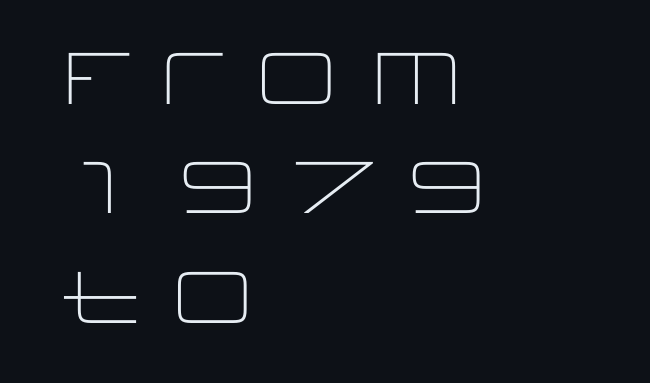
Q: Is the text bold? A: No.
Q: Is the text italic (slanted)? A: No, it is upright.
Q: Is the typeface a serif or a sans-serif typeface? A: Sans-serif.
Q: Is the text underlined? A: No.
Q: How is the paragraph aligned? A: Left-aligned.
Q: Is the spacing between letters normal or unusually wide? A: Normal.
Q: Is the spacing between lines tight, normal or loose? A: Normal.
Q: Width (condensed, normal, or wide)? A: Wide.
Q: Stroke contrast? A: Low.
Q: x-height? A: Large.
Q: Monospaced? A: No.
